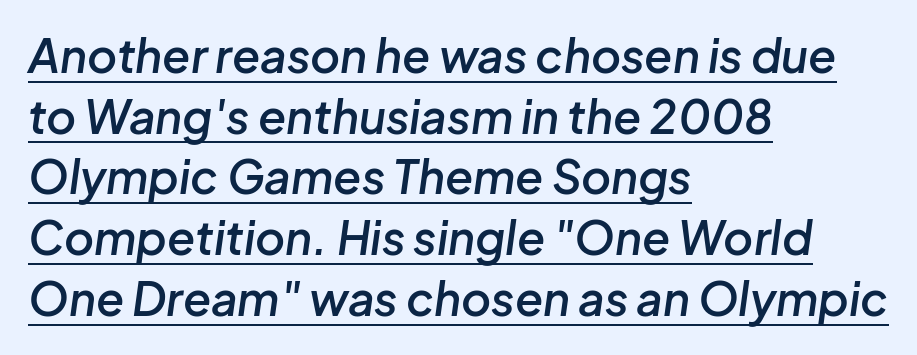
Q: Is the text bold? A: Semi-bold.
Q: Is the text italic (slanted)? A: Yes, it leans right by about 8 degrees.
Q: Is the text underlined? A: Yes.
Q: How is the paragraph aligned? A: Left-aligned.
Q: Is the spacing between letters normal or unusually wide? A: Normal.
Q: Is the spacing between lines tight, normal or loose? A: Normal.
Q: Width (condensed, normal, or wide)? A: Normal.
Q: Stroke contrast? A: Low.
Q: x-height? A: Medium.
Q: Monospaced? A: No.
